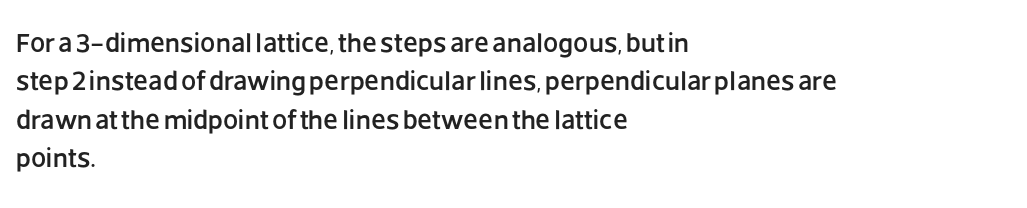
Q: Is the text italic (slanted)? A: No, it is upright.
Q: Is the text underlined? A: No.
Q: How is the paragraph aligned? A: Left-aligned.
Q: Is the spacing between letters normal or unusually wide? A: Normal.
Q: Is the spacing between lines tight, normal or loose? A: Normal.
